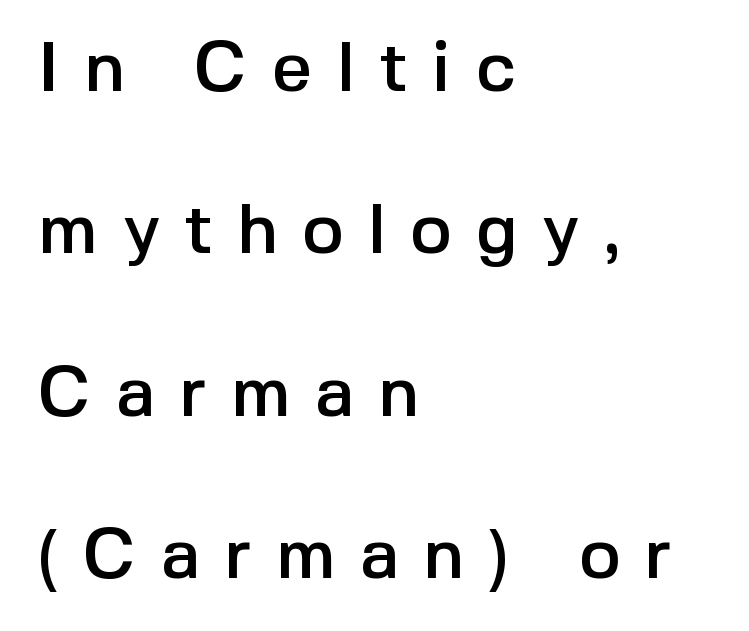
{"serif": "no", "italic": "no", "width": "normal", "x_height": "medium", "monospaced": "no", "underline": "no", "align": "left", "line_spacing": "loose", "line_spacing_ratio": 2.32, "letter_spacing": "wide", "letter_spacing_em": 0.35, "glyph_px": 70}
